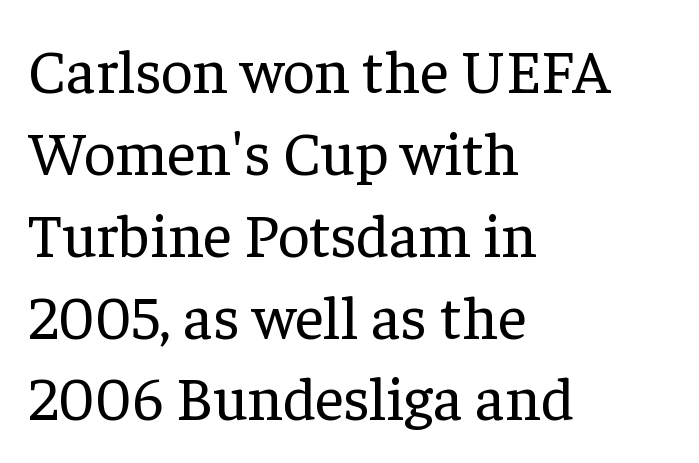
The image shows 62 px regular-weight serif type, upright; set left-aligned, normal line spacing (1.32x), normal letter spacing, not underlined; low stroke contrast and a medium x-height.
